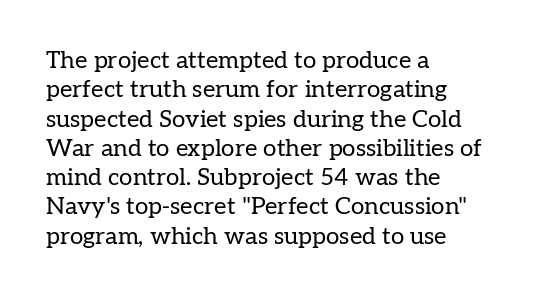
The image shows 24 px text type, upright; set left-aligned, line spacing 1.22x, normal letter spacing, not underlined.
